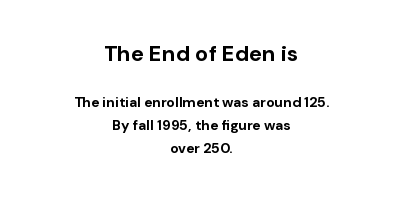
Q: Is the text bold? A: Yes.
Q: Is the text italic (slanted)? A: No, it is upright.
Q: Is the text underlined? A: No.
Q: How is the paragraph aligned? A: Centered.
Q: Is the spacing between letters normal or unusually wide? A: Normal.
Q: Is the spacing between lines tight, normal or loose? A: Normal.
Q: Which block of text is set in a larger size, the first (top) or the second (bottom)? A: The first (top) one.
